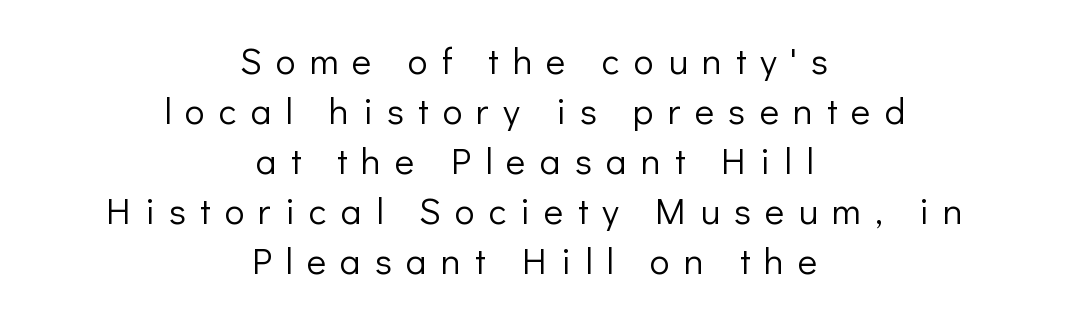
In terms of letterspacing, this is a distinctly airy, spread setting. Think of a printed novel: that variable character pitch is what you see here. A light-to-regular cut is what we see here. Words float on clear page, feet unadorned. A roman cut, with each character standing at attention. In terms of leading, this rendering sits right in the middle.
